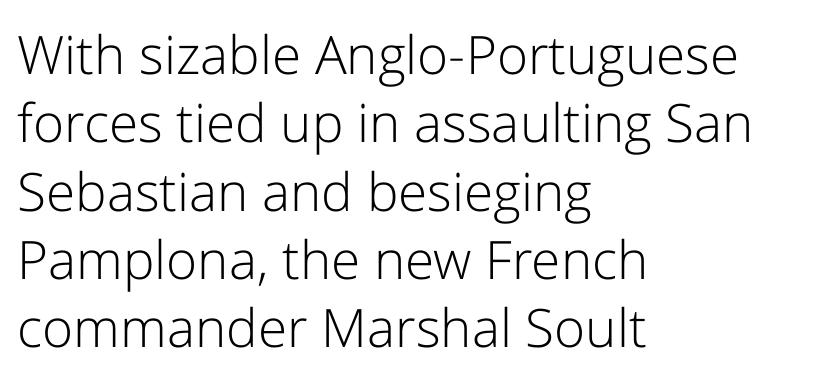
Underline: absent. Spacing verdict: proportional, widths tailored to each character. Heft: none added — not bold. Posture: vertical. The rendering anchors every line to the left-hand side.
